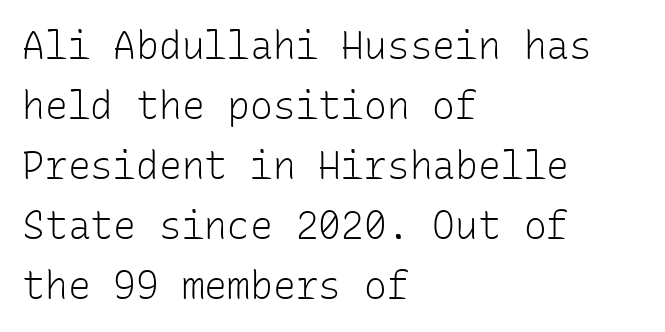
{"serif": "no", "italic": "no", "bold": "no", "weight": "light", "width": "normal", "stroke_contrast": "low", "x_height": "medium", "monospaced": "yes", "underline": "no", "align": "left", "line_spacing": "normal", "line_spacing_ratio": 1.58, "letter_spacing": "normal", "letter_spacing_em": 0.0, "glyph_px": 38}
